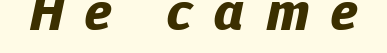
Type without underlining. Strong, thick strokes mark this as bold type. Rendered with sloped, italic letterforms. These lines are rendered in a variable-pitch font. The letters are spread apart with noticeably loose tracking.
